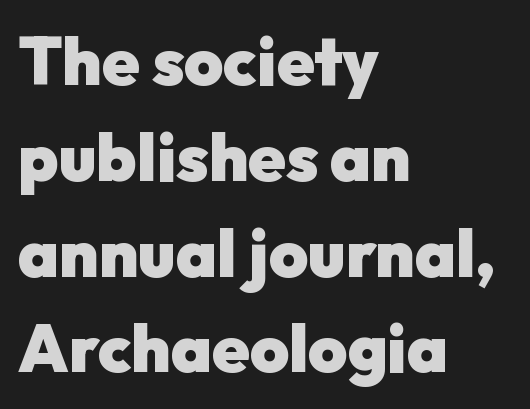
The characters look thick and weighty, a clear bold. Posture: upright roman. The space beneath each line is pristine and unruled. Students, note that the glyphs here touch the page at normal intervals. The type family on display is of the sans-serif kind.
